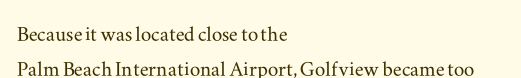
The passage shown stacks its lines at a standard gap. These lines stack with their left ends in a neat column. A roman cut, with each character standing at attention. Caption: standard tracking, unaltered. Words float on clear page, feet unadorned.
